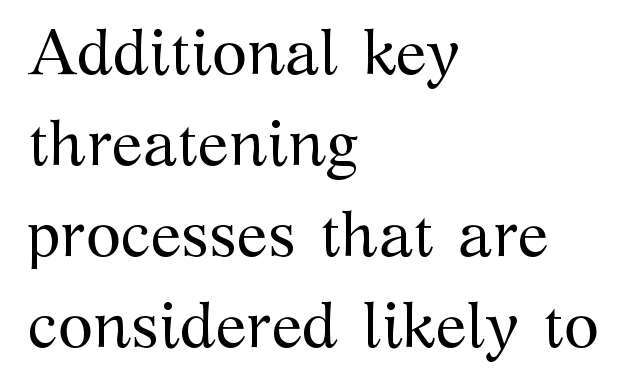
The image shows 64 px regular-weight serif type, upright; set left-aligned, normal line spacing (1.42x), normal letter spacing, not underlined; medium stroke contrast and a medium x-height.
